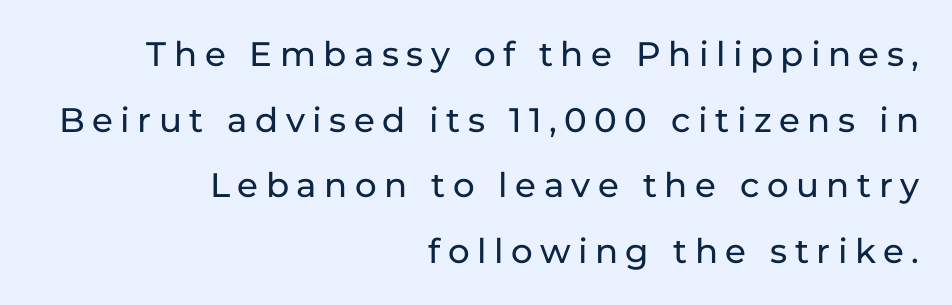
Q: Is the text italic (slanted)? A: No, it is upright.
Q: Is the typeface a serif or a sans-serif typeface? A: Sans-serif.
Q: Is the text underlined? A: No.
Q: How is the paragraph aligned? A: Right-aligned.
Q: Is the spacing between letters normal or unusually wide? A: Unusually wide.
Q: Is the spacing between lines tight, normal or loose? A: Loose.
Q: Width (condensed, normal, or wide)? A: Normal.
Q: Stroke contrast? A: Low.
Q: x-height? A: Medium.
Q: Monospaced? A: No.
